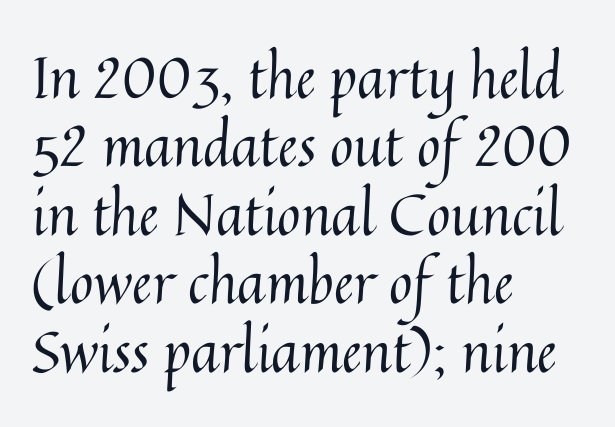
The image shows 57 px regular-weight type; set left-aligned, line spacing 1.2x, normal letter spacing, not underlined; medium stroke contrast and a medium x-height.
